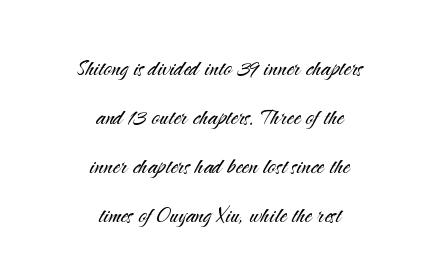
The image shows 28 px light sans-serif type; set centered, line spacing 1.75x, normal letter spacing, not underlined; medium stroke contrast and a small x-height.
